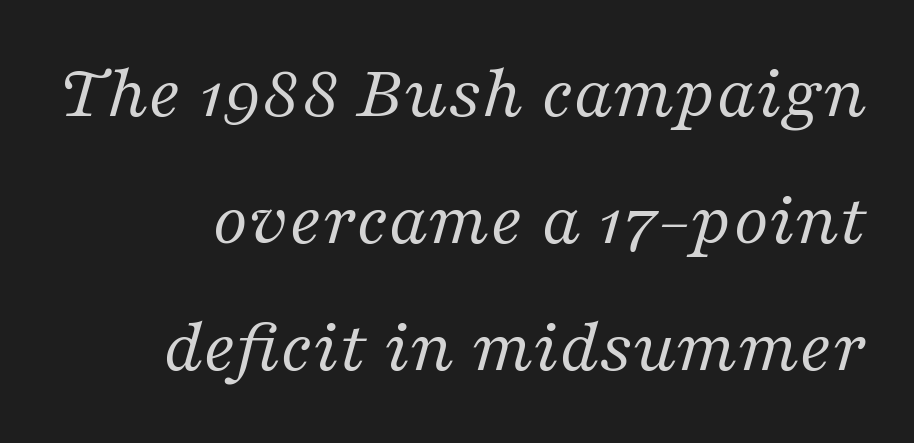
The image shows 77 px regular-weight serif type, italic (leaning right); set normal line spacing (1.65x), normal letter spacing, not underlined; medium stroke contrast and a medium x-height.
